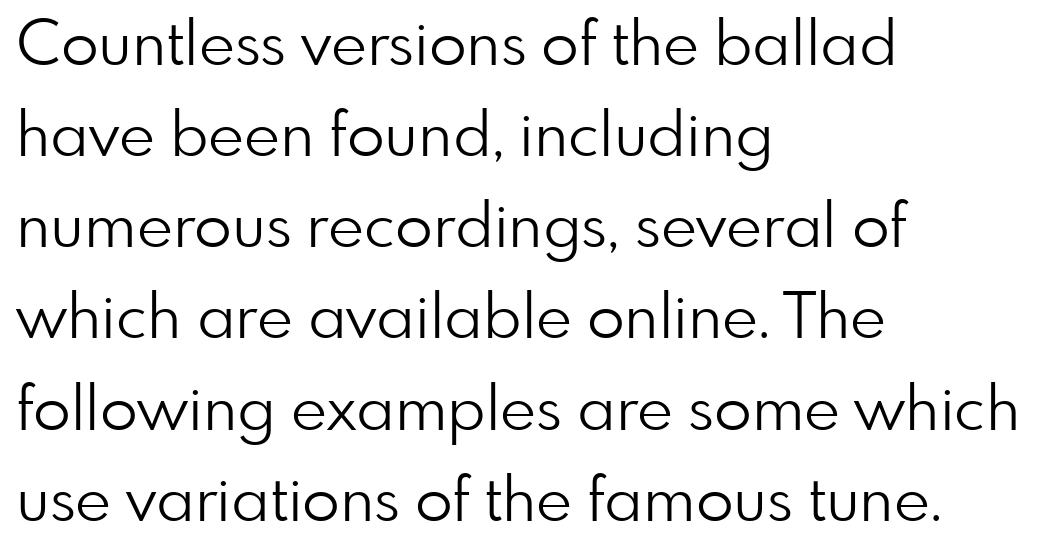
The image shows 62 px light sans-serif type, upright; set left-aligned, normal line spacing (1.47x), normal letter spacing, not underlined; low stroke contrast and a small x-height.
